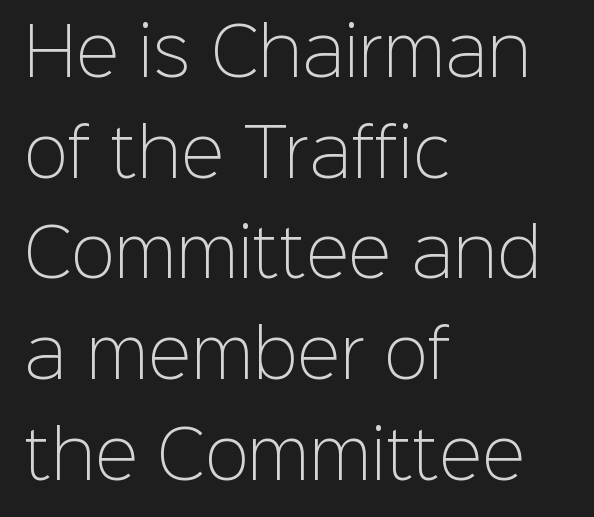
Q: Is the text bold? A: No.
Q: Is the text italic (slanted)? A: No, it is upright.
Q: Is the typeface a serif or a sans-serif typeface? A: Sans-serif.
Q: Is the text underlined? A: No.
Q: How is the paragraph aligned? A: Left-aligned.
Q: Is the spacing between letters normal or unusually wide? A: Normal.
Q: Is the spacing between lines tight, normal or loose? A: Normal.
Q: Width (condensed, normal, or wide)? A: Normal.
Q: Stroke contrast? A: Low.
Q: x-height? A: Medium.
Q: Monospaced? A: No.
